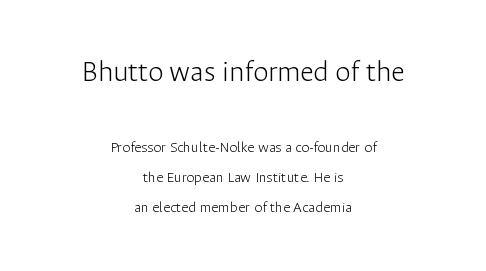
Q: Is the text bold? A: No.
Q: Is the text italic (slanted)? A: No, it is upright.
Q: Is the typeface a serif or a sans-serif typeface? A: Sans-serif.
Q: Is the text underlined? A: No.
Q: How is the paragraph aligned? A: Centered.
Q: Is the spacing between letters normal or unusually wide? A: Normal.
Q: Is the spacing between lines tight, normal or loose? A: Loose.
Q: Which block of text is set in a larger size, the first (top) or the second (bottom)? A: The first (top) one.
Q: Width (condensed, normal, or wide)? A: Normal.
Q: Stroke contrast? A: Low.
Q: x-height? A: Medium.
Q: Monospaced? A: No.
